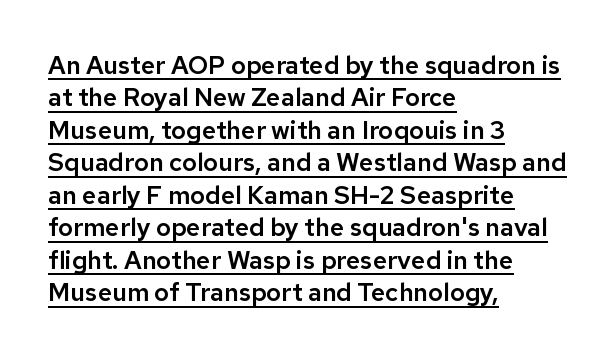
Quick note: interline space is typical. Left-aligned paragraph, ragged on the right. Letter spacing: default. Designer's note — italics off, roman on.
